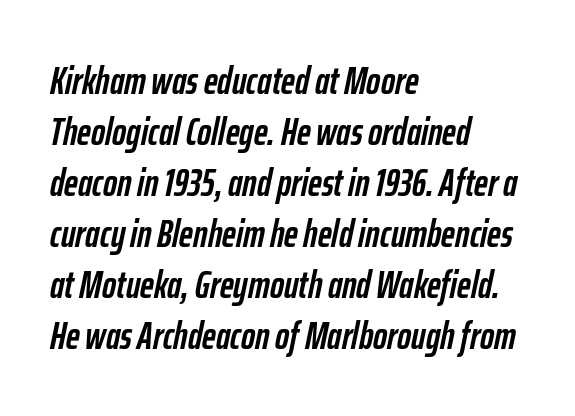
This sample has the flowing, uneven cadence of proportional lettering. Short note: letters normally spaced. Reading down the block, your eye returns to a fixed left position each line. The typography opts for an oblique posture over an upright one. Normally led — the rows are evenly, conventionally spaced.
